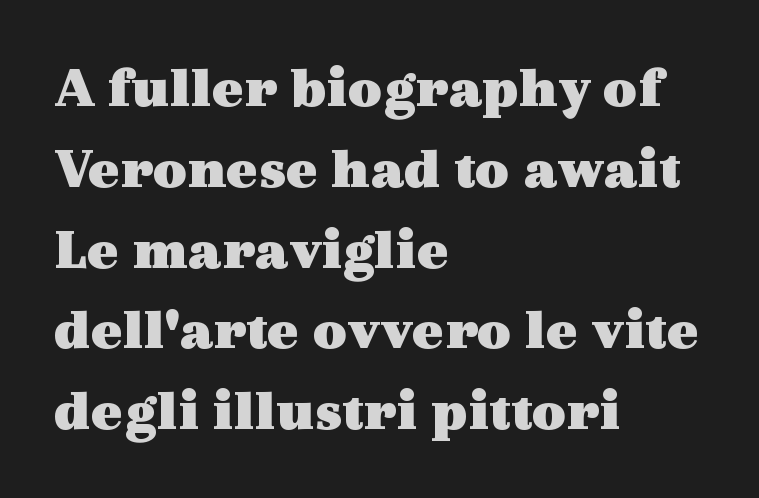
Q: Is the text bold? A: Yes.
Q: Is the text italic (slanted)? A: No, it is upright.
Q: Is the typeface a serif or a sans-serif typeface? A: Serif.
Q: Is the text underlined? A: No.
Q: How is the paragraph aligned? A: Left-aligned.
Q: Is the spacing between letters normal or unusually wide? A: Normal.
Q: Is the spacing between lines tight, normal or loose? A: Normal.
Q: Width (condensed, normal, or wide)? A: Wide.
Q: x-height? A: Medium.
Q: Monospaced? A: No.
